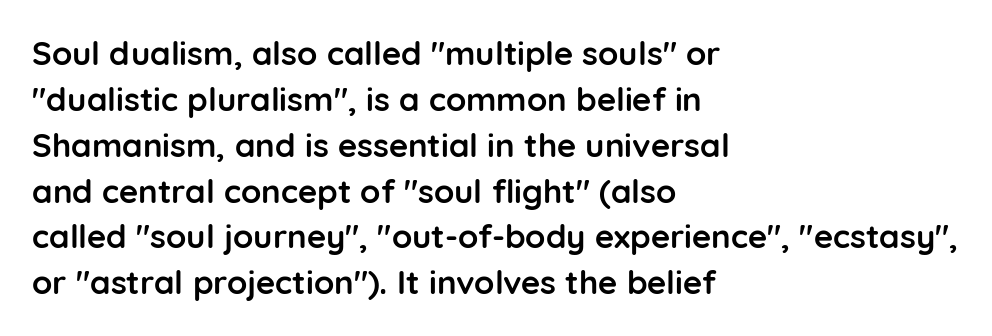
Varying glyph widths throughout — classic text-font behaviour. The rendering anchors every line to the left-hand side. Nobody touched the tracking dial on this one. Ordinary non-slanted type is in use. This block has exactly the height ordinary leading produces. Does the type have serifs? No, each stem ends abruptly.
